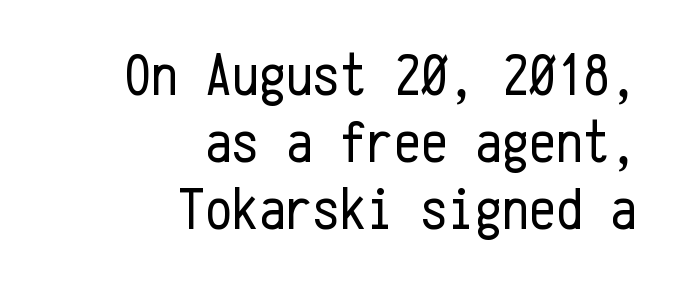
The image shows 60 px regular-weight, condensed sans-serif type, upright, monospaced; set right-aligned, tight line spacing (1.12x), normal letter spacing, not underlined; low stroke contrast and a medium x-height.
